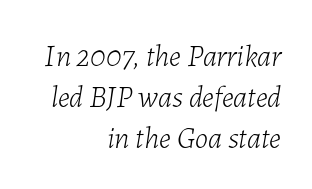
Q: Is the text bold? A: No.
Q: Is the text italic (slanted)? A: Yes, it leans right by about 7 degrees.
Q: Is the text underlined? A: No.
Q: How is the paragraph aligned? A: Right-aligned.
Q: Is the spacing between letters normal or unusually wide? A: Normal.
Q: Is the spacing between lines tight, normal or loose? A: Normal.
Q: Width (condensed, normal, or wide)? A: Normal.
Q: Stroke contrast? A: Low.
Q: x-height? A: Medium.
Q: Monospaced? A: No.
